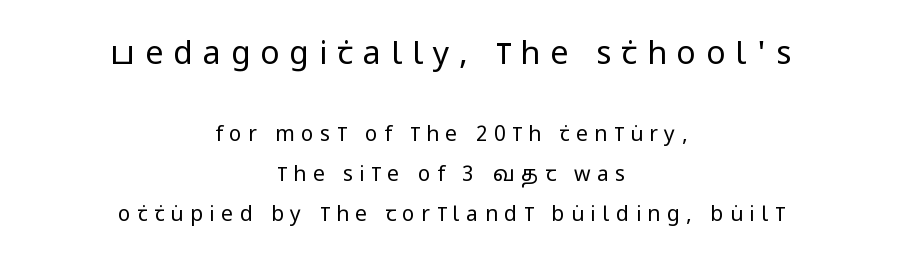
The image shows 32 px regular-weight, condensed sans-serif type, upright; set centered, loose line spacing (1.91x), unusually wide letter spacing (+0.31 em), not underlined; the first (top) block is 1.52x larger; low stroke contrast and a large x-height.
